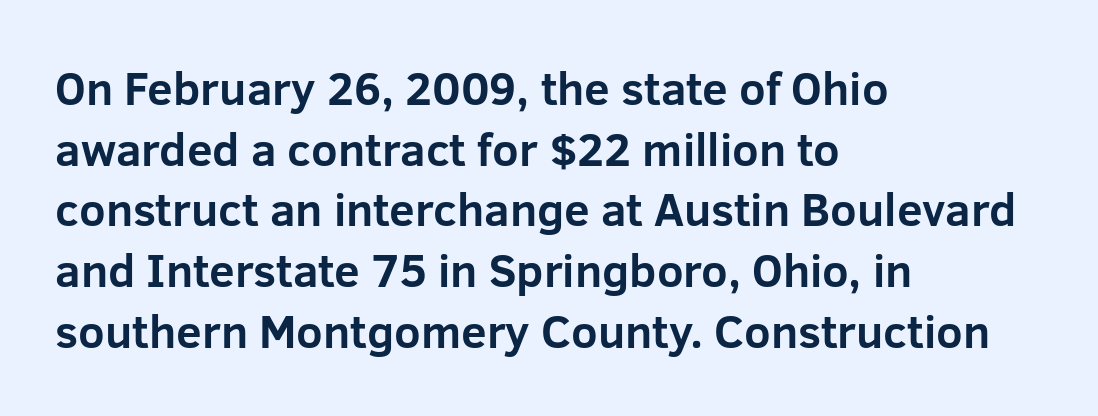
A bare baseline throughout the passage. No italicization has been applied; the sample stays upright. Classification — sans serif. Teacher's note: observe the even left margin — that is flush-left alignment. The designer left line spacing at the default.
